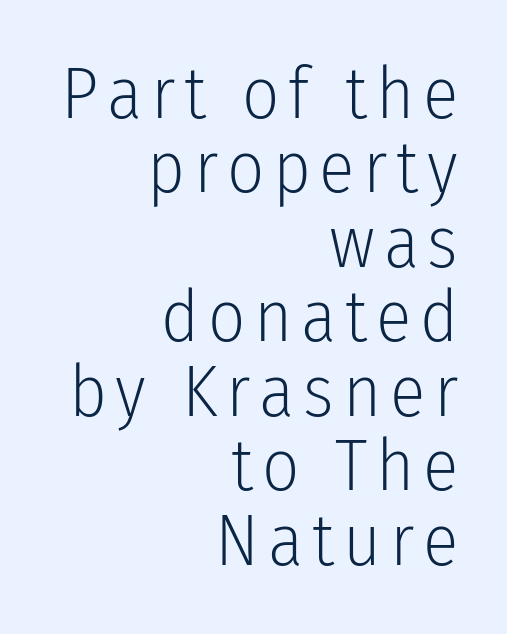
The image shows 73 px light, condensed sans-serif type, upright; set right-aligned, tight line spacing (1.02x), not underlined; low stroke contrast and a medium x-height.
